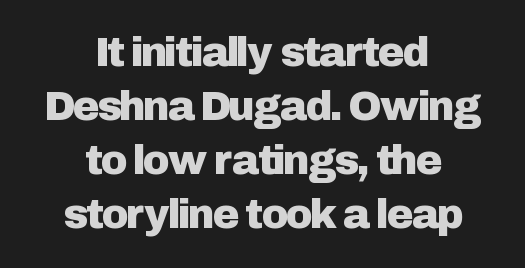
The typesetter chose a symmetrical, centered arrangement here. These lines keep a tight, regular rhythm from letter to letter. The text was rendered using a sans face with plain stroke endings. These lines sit exactly where default settings would place them. When letters stand straight like this, we call the style roman or upright.
